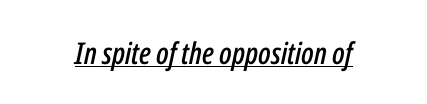
Q: Is the text italic (slanted)? A: Yes, it leans right by about 12 degrees.
Q: Is the text underlined? A: Yes.
Q: Is the spacing between letters normal or unusually wide? A: Normal.
Q: Width (condensed, normal, or wide)? A: Condensed.
Q: Stroke contrast? A: Low.
Q: x-height? A: Medium.
Q: Monospaced? A: No.
